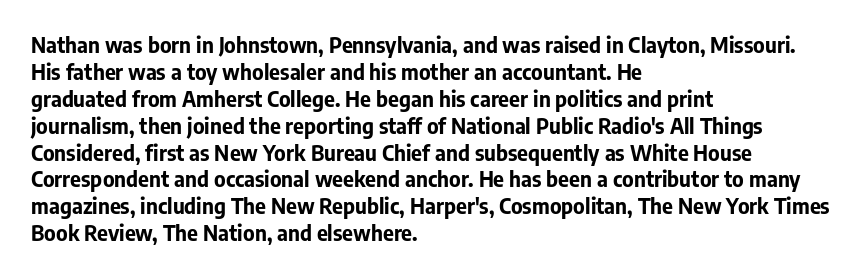
{"italic": "no", "bold": "yes", "underline": "no", "align": "left", "line_spacing": "normal", "line_spacing_ratio": 1.28, "letter_spacing": "normal", "letter_spacing_em": 0.0, "glyph_px": 21}
